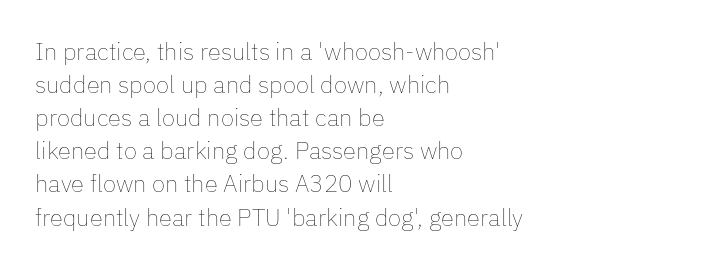
Q: Is the text bold? A: No.
Q: Is the text italic (slanted)? A: No, it is upright.
Q: Is the text underlined? A: No.
Q: How is the paragraph aligned? A: Left-aligned.
Q: Is the spacing between letters normal or unusually wide? A: Normal.
Q: Is the spacing between lines tight, normal or loose? A: Normal.
